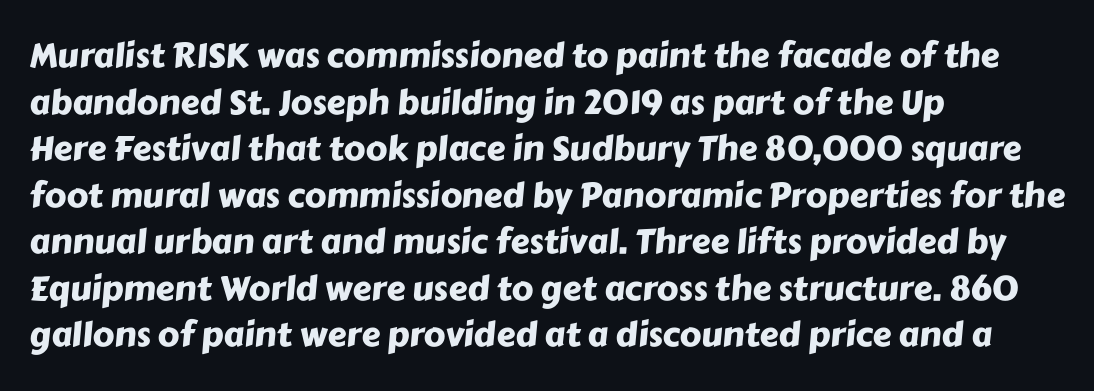
The lines sit at an ordinary, default distance from one another. Between one letter and the next there's only the usual sliver of space. Each row of text sits above clean, open space. These lines stack with their left ends in a neat column.
